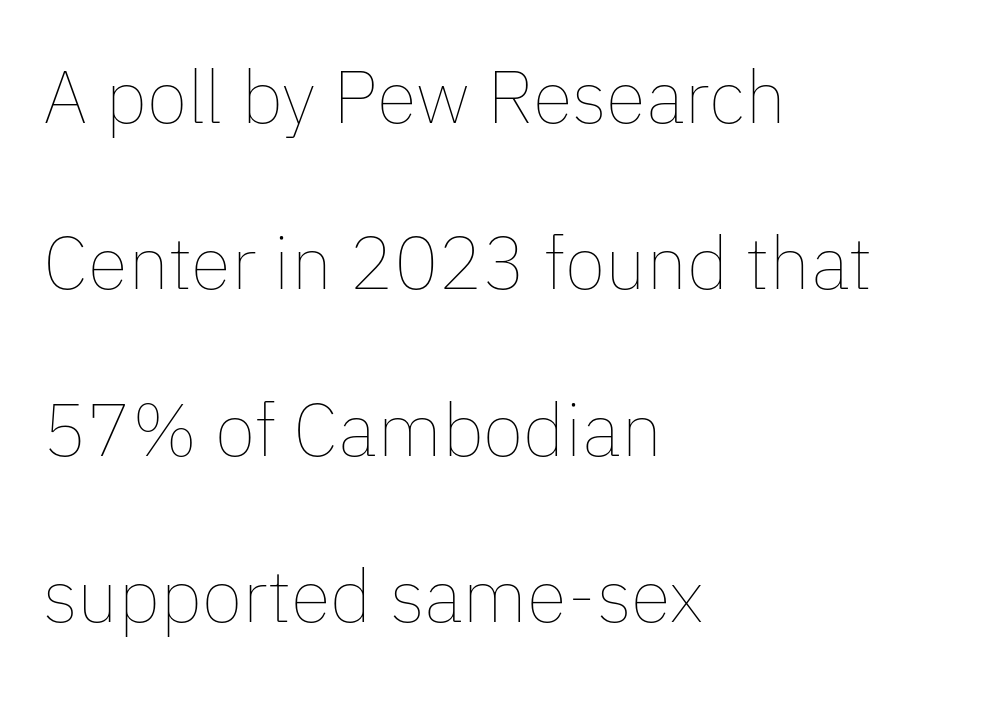
{"italic": "no", "bold": "no", "weight": "thin", "width": "normal", "stroke_contrast": "low", "x_height": "medium", "monospaced": "no", "underline": "no", "align": "left", "line_spacing": "loose", "line_spacing_ratio": 2.25, "letter_spacing": "normal", "letter_spacing_em": 0.0, "glyph_px": 74}
